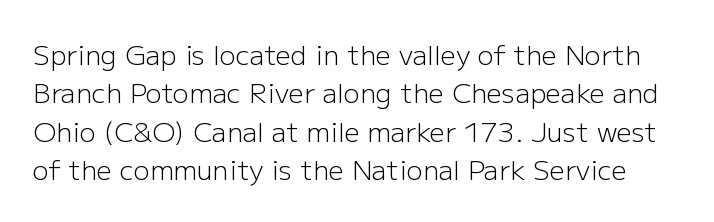
{"italic": "no", "bold": "no", "underline": "no", "line_spacing": "normal", "line_spacing_ratio": 1.42, "letter_spacing": "normal", "letter_spacing_em": 0.0, "glyph_px": 27}
